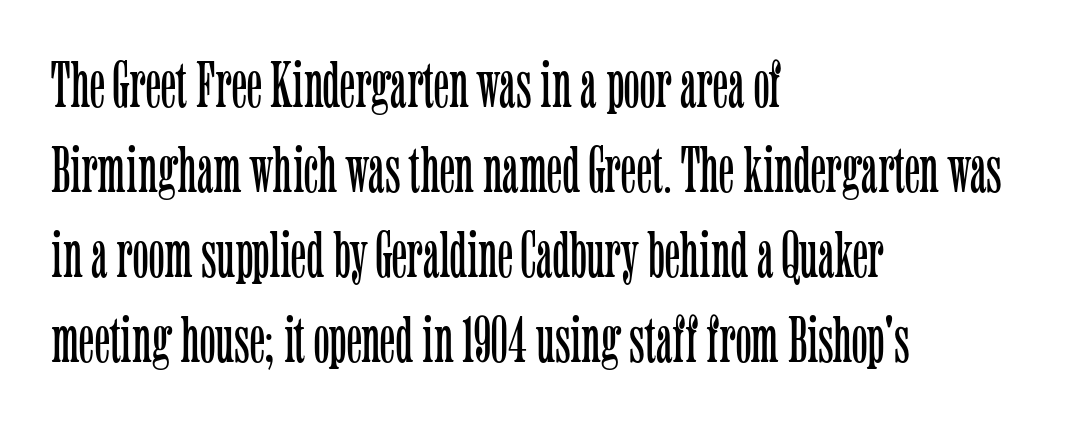
Q: Is the text bold? A: No.
Q: Is the text italic (slanted)? A: No, it is upright.
Q: Is the typeface a serif or a sans-serif typeface? A: Serif.
Q: Is the text underlined? A: No.
Q: How is the paragraph aligned? A: Left-aligned.
Q: Is the spacing between letters normal or unusually wide? A: Normal.
Q: Is the spacing between lines tight, normal or loose? A: Normal.
Q: Width (condensed, normal, or wide)? A: Condensed.
Q: Stroke contrast? A: Low.
Q: x-height? A: Medium.
Q: Monospaced? A: No.
